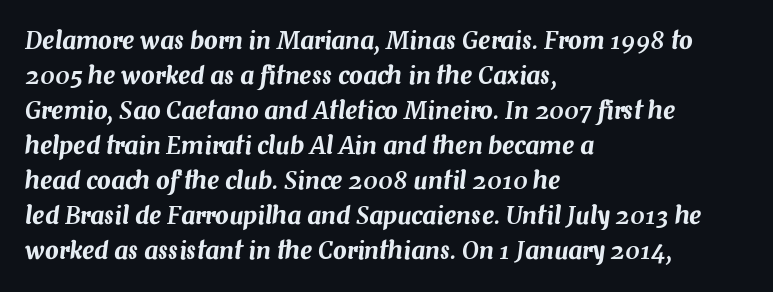
The image shows 24 px text type, italic (leaning right); set left-aligned, normal line spacing (1.46x), normal letter spacing, not underlined.
